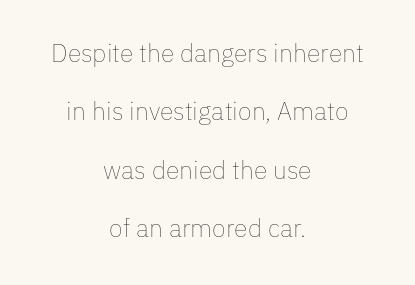
Q: Is the text bold? A: No.
Q: Is the text italic (slanted)? A: No, it is upright.
Q: Is the text underlined? A: No.
Q: How is the paragraph aligned? A: Centered.
Q: Is the spacing between letters normal or unusually wide? A: Normal.
Q: Is the spacing between lines tight, normal or loose? A: Loose.
